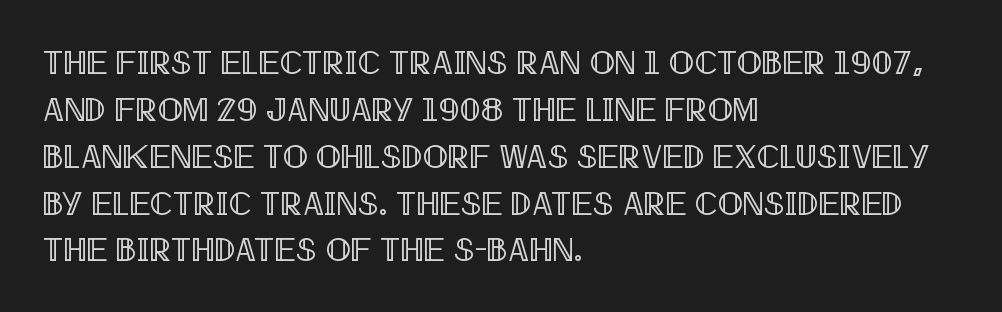
This sample uses plain, unmodified letter spacing. Is this a fixed-width face? No — the glyphs have proportional, varying widths. One glance says typical: line gaps are just what's usual. These lines stack with their left ends in a neat column. The passage shown is not underscored anywhere. Does the lettering tilt? It doesn't — this is upright.
